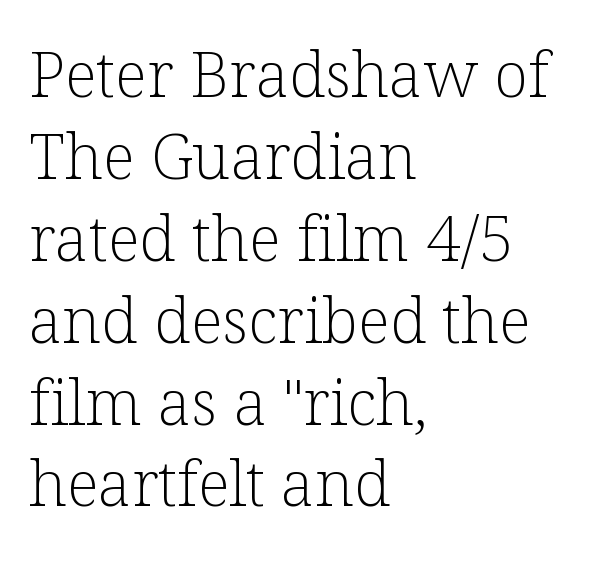
Q: Is the text bold? A: No.
Q: Is the text italic (slanted)? A: No, it is upright.
Q: Is the typeface a serif or a sans-serif typeface? A: Serif.
Q: Is the text underlined? A: No.
Q: How is the paragraph aligned? A: Left-aligned.
Q: Is the spacing between letters normal or unusually wide? A: Normal.
Q: Is the spacing between lines tight, normal or loose? A: Normal.
Q: Width (condensed, normal, or wide)? A: Normal.
Q: Stroke contrast? A: Low.
Q: x-height? A: Medium.
Q: Monospaced? A: No.
